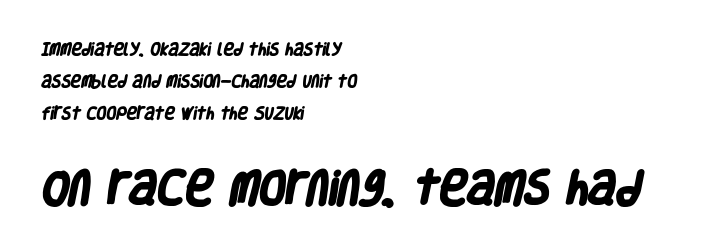
{"serif": "no", "bold": "yes", "weight": "heavy", "width": "condensed", "stroke_contrast": "low", "x_height": "large", "monospaced": "no", "underline": "no", "align": "left", "line_spacing": "loose", "line_spacing_ratio": 2.28, "letter_spacing": "normal", "letter_spacing_em": 0.0, "larger_block": "second", "size_ratio": 2.71, "glyph_px": 38}
